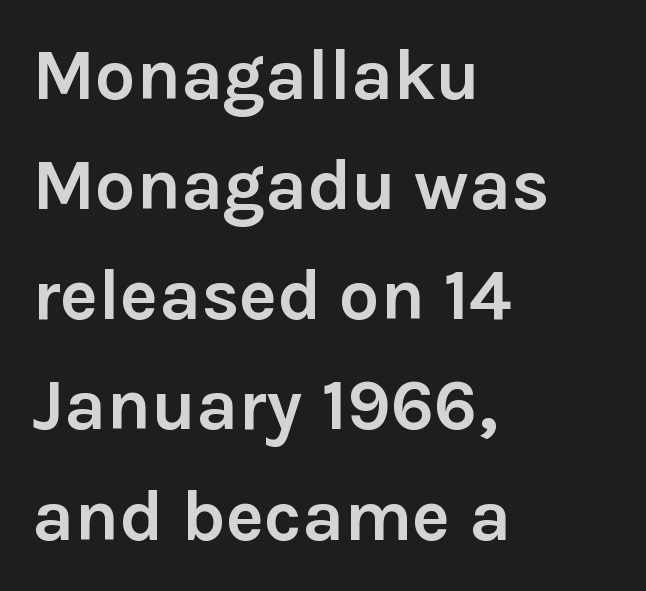
Q: Is the text bold? A: Yes.
Q: Is the text italic (slanted)? A: No, it is upright.
Q: Is the typeface a serif or a sans-serif typeface? A: Sans-serif.
Q: Is the text underlined? A: No.
Q: How is the paragraph aligned? A: Left-aligned.
Q: Is the spacing between letters normal or unusually wide? A: Normal.
Q: Is the spacing between lines tight, normal or loose? A: Normal.
Q: Width (condensed, normal, or wide)? A: Normal.
Q: Stroke contrast? A: Low.
Q: x-height? A: Medium.
Q: Monospaced? A: No.
